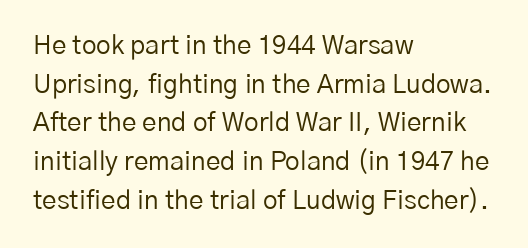
Q: Is the text bold? A: No.
Q: Is the text italic (slanted)? A: No, it is upright.
Q: Is the text underlined? A: No.
Q: How is the paragraph aligned? A: Left-aligned.
Q: Is the spacing between letters normal or unusually wide? A: Normal.
Q: Is the spacing between lines tight, normal or loose? A: Normal.
